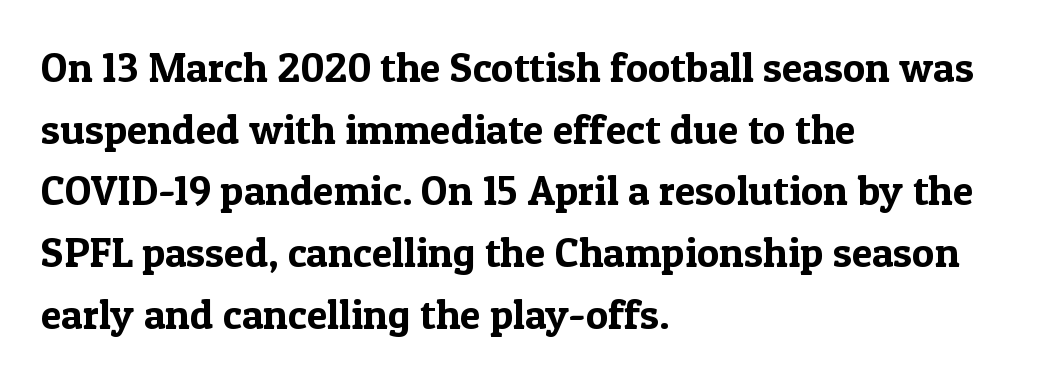
{"serif": "yes", "italic": "no", "width": "normal", "x_height": "medium", "monospaced": "no", "underline": "no", "align": "left", "line_spacing": "normal", "line_spacing_ratio": 1.47, "letter_spacing": "normal", "letter_spacing_em": 0.0, "glyph_px": 42}
